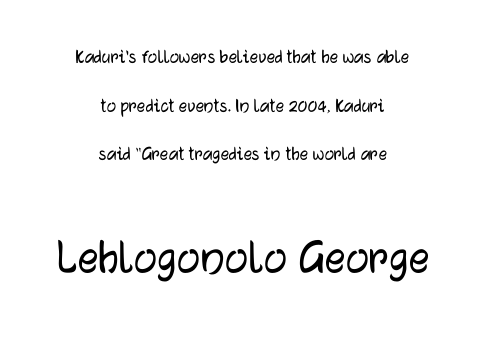
The paragraph shown floats in the horizontal middle. Regarding serifs, this sample does without them. Compared with typical paragraphs, the rows here are farther apart. Every character sits straight up, as roman type does. Note the varied advance widths — an 'i' is clearly narrower than an 'm'. The following chunk of copy outweighs the initial chunk in type size.
